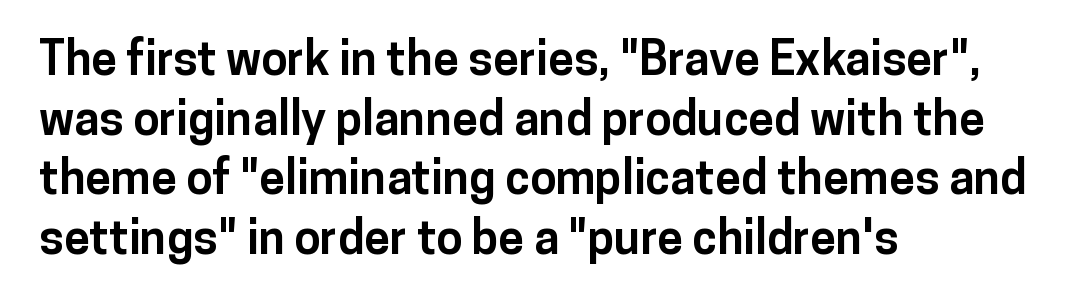
{"serif": "no", "italic": "no", "bold": "yes", "weight": "bold", "width": "normal", "stroke_contrast": "low", "x_height": "medium", "monospaced": "no", "underline": "no", "align": "left", "line_spacing": "normal", "line_spacing_ratio": 1.27, "letter_spacing": "normal", "letter_spacing_em": 0.0, "glyph_px": 47}
